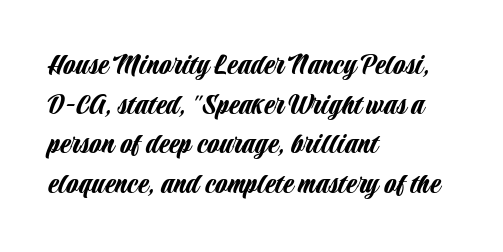
Q: Is the text italic (slanted)? A: Yes.
Q: Is the typeface a serif or a sans-serif typeface? A: Sans-serif.
Q: Is the text underlined? A: No.
Q: How is the paragraph aligned? A: Left-aligned.
Q: Is the spacing between letters normal or unusually wide? A: Normal.
Q: Is the spacing between lines tight, normal or loose? A: Normal.
Q: Width (condensed, normal, or wide)? A: Condensed.
Q: Stroke contrast? A: Low.
Q: x-height? A: Large.
Q: Monospaced? A: No.
